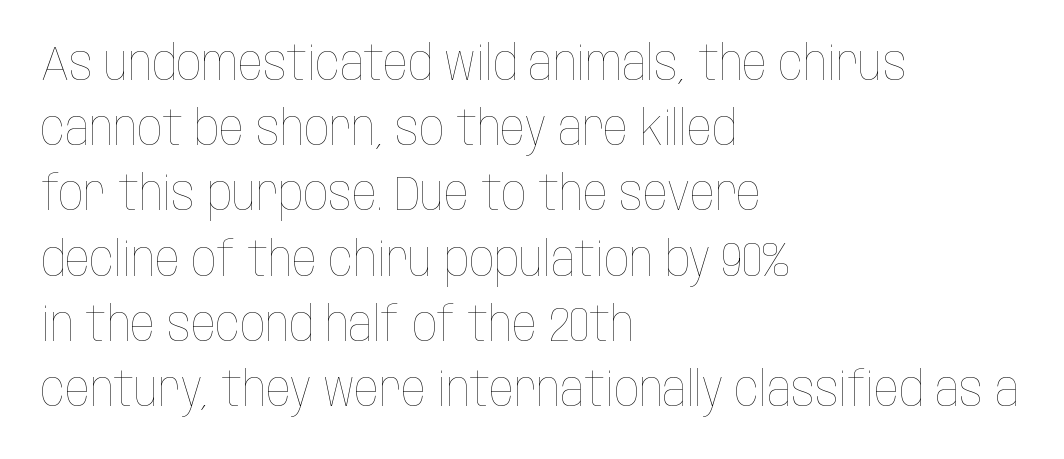
The image shows 49 px thin, condensed type, upright; set left-aligned, normal line spacing (1.33x), normal letter spacing, not underlined; low stroke contrast and a large x-height.
